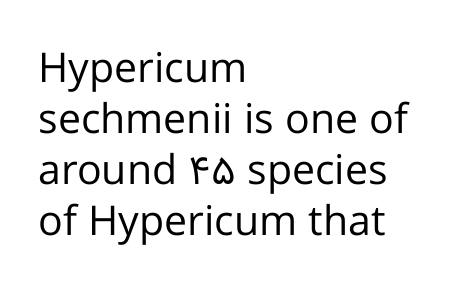
{"serif": "no", "italic": "no", "bold": "no", "weight": "regular", "width": "normal", "stroke_contrast": "low", "x_height": "medium", "monospaced": "no", "underline": "no", "align": "left", "line_spacing_ratio": 1.24, "letter_spacing": "normal", "letter_spacing_em": 0.0, "glyph_px": 41}
